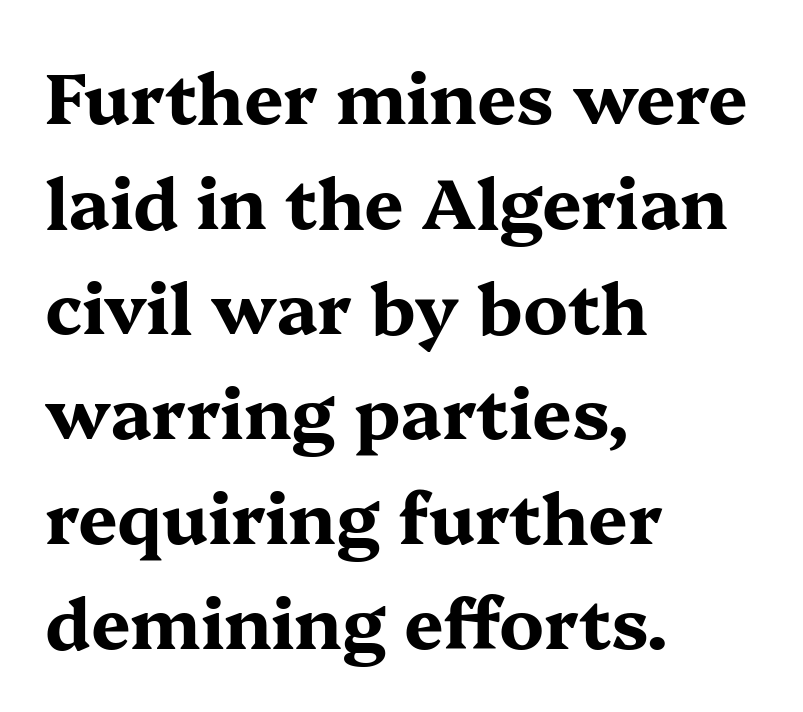
The image shows 70 px bold, wide serif type, upright; set left-aligned, normal line spacing (1.5x), normal letter spacing, not underlined; medium stroke contrast and a medium x-height.
